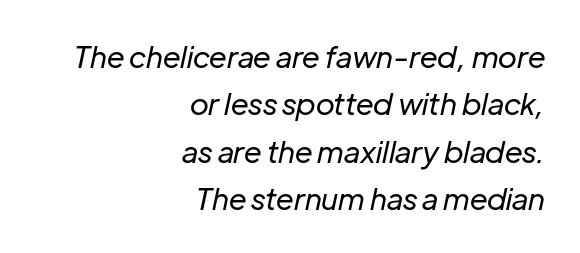
The image shows 30 px regular-weight type, italic (leaning right); set right-aligned, normal line spacing (1.58x), normal letter spacing, not underlined; low stroke contrast and a medium x-height.
